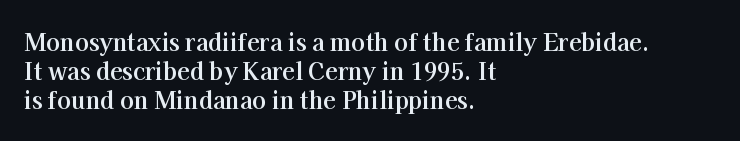
Q: Is the text bold? A: Yes.
Q: Is the text italic (slanted)? A: No, it is upright.
Q: Is the text underlined? A: No.
Q: How is the paragraph aligned? A: Left-aligned.
Q: Is the spacing between letters normal or unusually wide? A: Normal.
Q: Is the spacing between lines tight, normal or loose? A: Normal.
